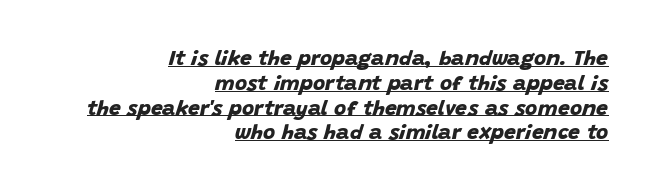
The image shows 21 px bold type; set right-aligned, line spacing 1.18x, normal letter spacing, underlined.
